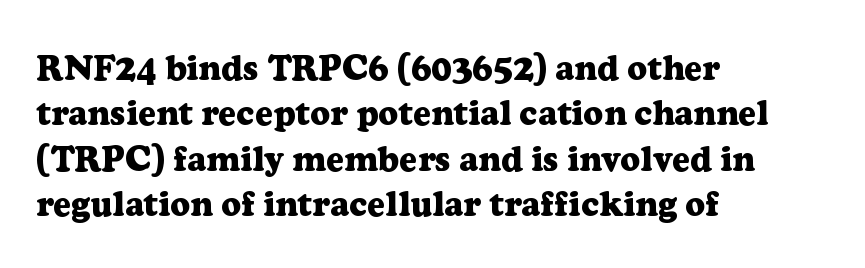
Q: Is the text bold? A: Yes.
Q: Is the text italic (slanted)? A: No, it is upright.
Q: Is the typeface a serif or a sans-serif typeface? A: Serif.
Q: Is the text underlined? A: No.
Q: How is the paragraph aligned? A: Left-aligned.
Q: Is the spacing between letters normal or unusually wide? A: Normal.
Q: Is the spacing between lines tight, normal or loose? A: Normal.
Q: Width (condensed, normal, or wide)? A: Normal.
Q: Stroke contrast? A: Low.
Q: x-height? A: Medium.
Q: Monospaced? A: No.
